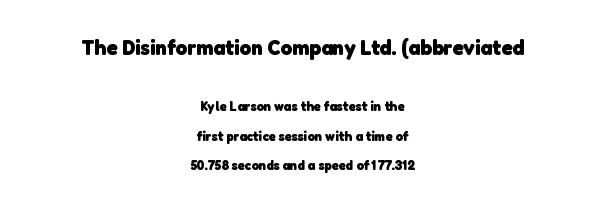
{"bold": "yes", "underline": "no", "align": "center", "line_spacing": "loose", "line_spacing_ratio": 2.11, "letter_spacing": "normal", "letter_spacing_em": 0.0, "larger_block": "first", "size_ratio": 1.57, "glyph_px": 22}
